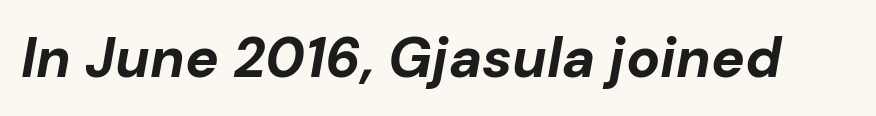
Q: Is the text bold? A: Yes.
Q: Is the text italic (slanted)? A: Yes, it leans right by about 10 degrees.
Q: Is the text underlined? A: No.
Q: Is the spacing between letters normal or unusually wide? A: Normal.
Q: Width (condensed, normal, or wide)? A: Normal.
Q: Stroke contrast? A: Low.
Q: x-height? A: Medium.
Q: Monospaced? A: No.
